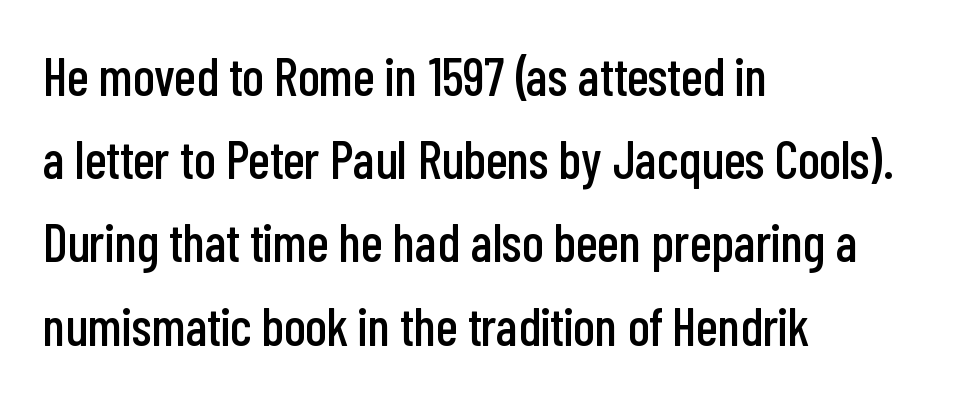
The image shows 53 px condensed sans-serif type, upright; set left-aligned, normal line spacing (1.57x), normal letter spacing, not underlined; low stroke contrast and a medium x-height.
